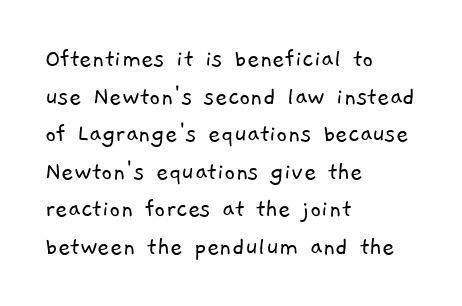
The image shows 27 px text type; set left-aligned, normal line spacing (1.39x), normal letter spacing, not underlined.
